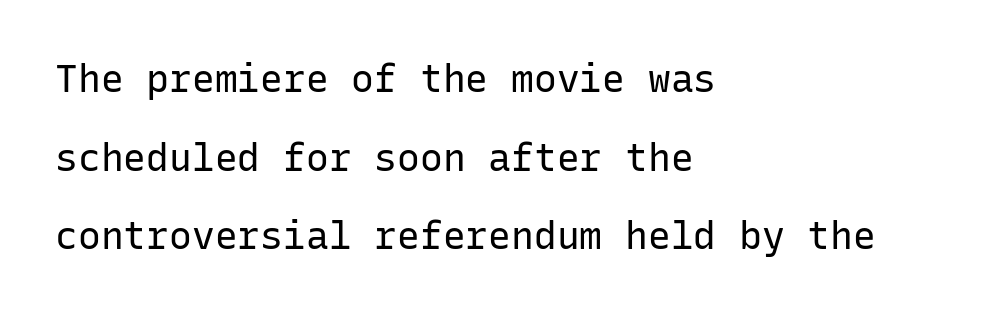
The image shows 38 px regular-weight sans-serif type, upright, monospaced; set left-aligned, loose line spacing (2.07x), normal letter spacing, not underlined; low stroke contrast and a medium x-height.
